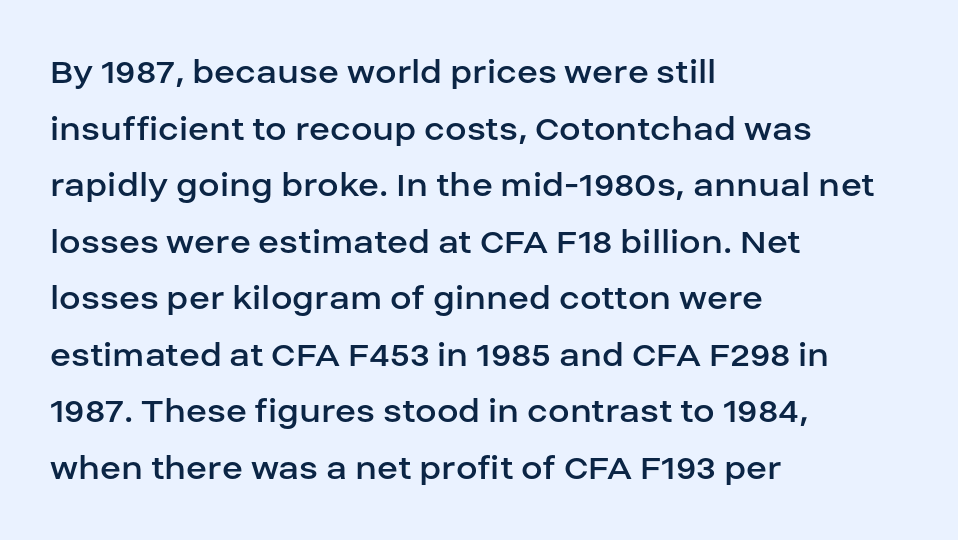
{"serif": "no", "italic": "no", "bold": "no", "weight": "regular", "width": "normal", "stroke_contrast": "low", "x_height": "large", "monospaced": "no", "underline": "no", "align": "left", "line_spacing": "normal", "line_spacing_ratio": 1.45, "letter_spacing": "normal", "letter_spacing_em": 0.0, "glyph_px": 39}
